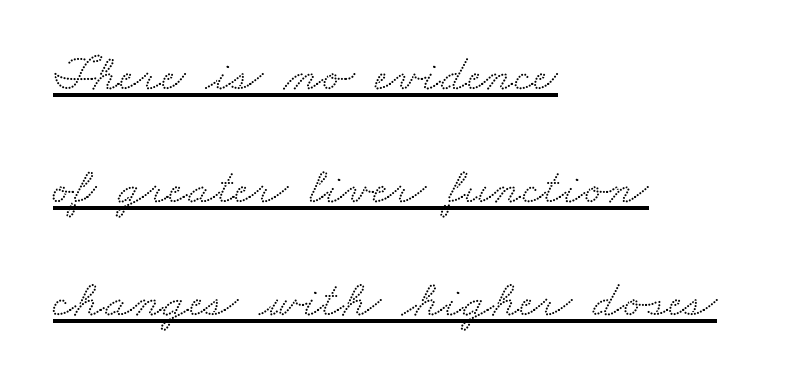
Q: Is the typeface a serif or a sans-serif typeface? A: Serif.
Q: Is the text underlined? A: Yes.
Q: How is the paragraph aligned? A: Left-aligned.
Q: Is the spacing between letters normal or unusually wide? A: Normal.
Q: Is the spacing between lines tight, normal or loose? A: Loose.
Q: Width (condensed, normal, or wide)? A: Wide.
Q: Stroke contrast? A: Medium.
Q: x-height? A: Small.
Q: Monospaced? A: No.
